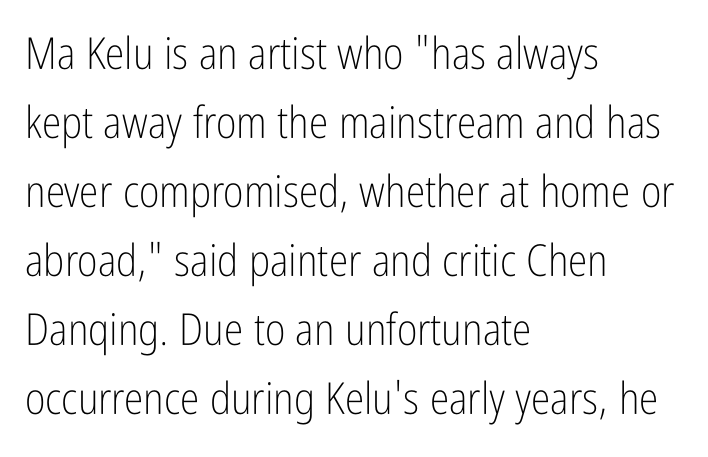
If you measured baseline to baseline, you'd find a middling distance. A classic flush-left, rag-right setting is used for this passage. To sum up the face: it is a sans, with no serifs. Clear beneath every line of the passage. These lines keep a tight, regular rhythm from letter to letter.
